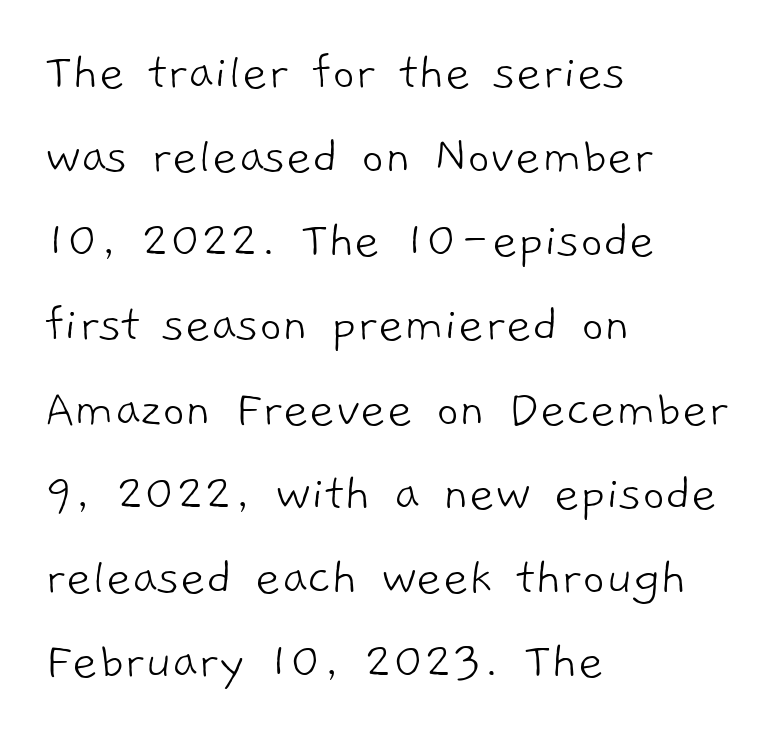
The lines are quadded left. The foot of each line stays bare and open. This sample uses plain, unmodified letter spacing. Note the varied advance widths — an 'i' is clearly narrower than an 'm'. Stem width sits at or under what a default text font uses.
